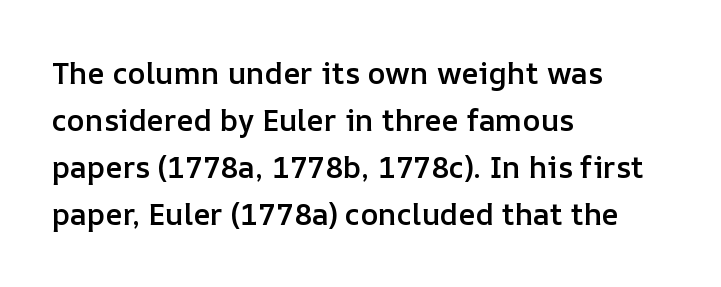
{"italic": "no", "bold": "semi", "weight": "semibold", "width": "normal", "stroke_contrast": "low", "x_height": "medium", "monospaced": "no", "underline": "no", "align": "left", "line_spacing": "normal", "line_spacing_ratio": 1.57, "letter_spacing": "normal", "letter_spacing_em": 0.0, "glyph_px": 30}
